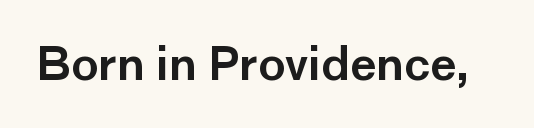
The image shows 45 px sans-serif type, upright; set normal letter spacing, not underlined; low stroke contrast and a medium x-height.
